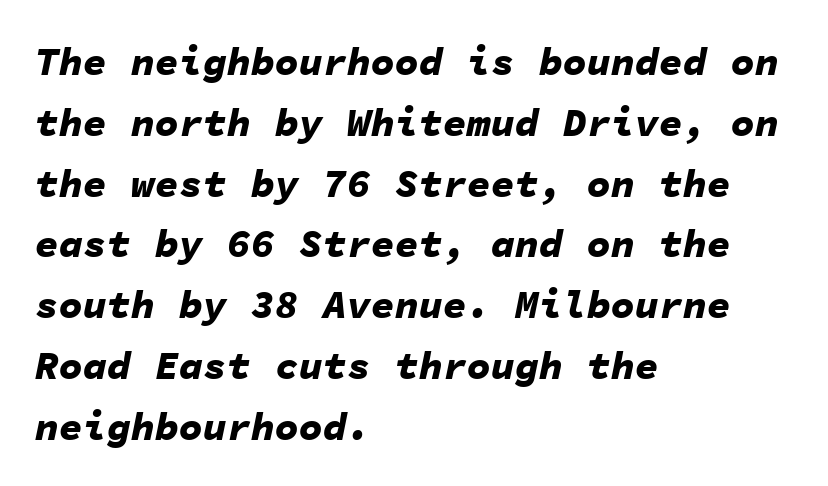
The image shows 40 px bold type, italic (leaning right), monospaced; set left-aligned, normal line spacing (1.52x), normal letter spacing, not underlined; low stroke contrast and a medium x-height.
